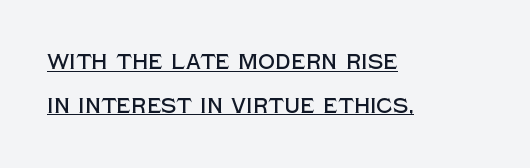
Compared with a centered layout, this one pins lines to the left instead. You could fit nearly another row in the gap between these rows. No italicization has been applied; the sample stays upright. These characters rest on top of a visible drawn line. The letters sit at their default tracking, neither squeezed nor spread.
